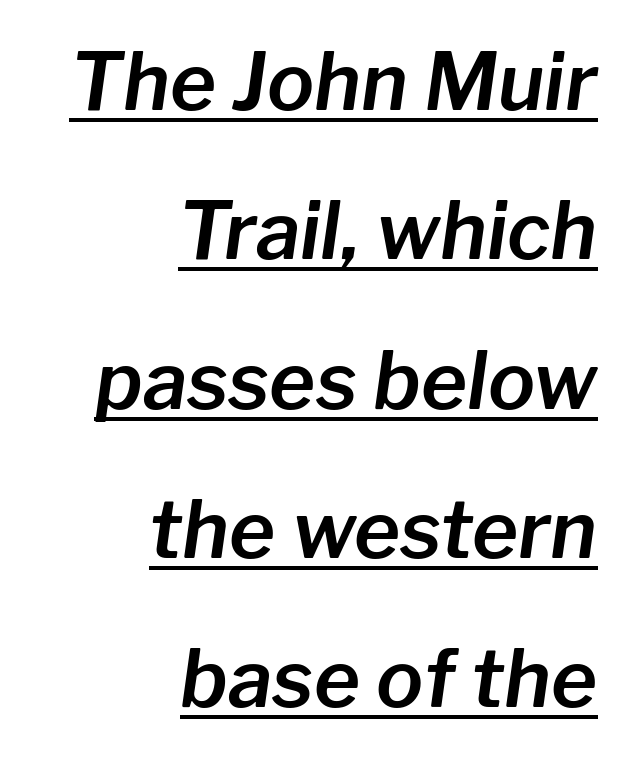
Q: Is the text italic (slanted)? A: Yes, it leans right by about 8 degrees.
Q: Is the text underlined? A: Yes.
Q: How is the paragraph aligned? A: Right-aligned.
Q: Is the spacing between letters normal or unusually wide? A: Normal.
Q: Width (condensed, normal, or wide)? A: Normal.
Q: Stroke contrast? A: Low.
Q: x-height? A: Medium.
Q: Monospaced? A: No.
